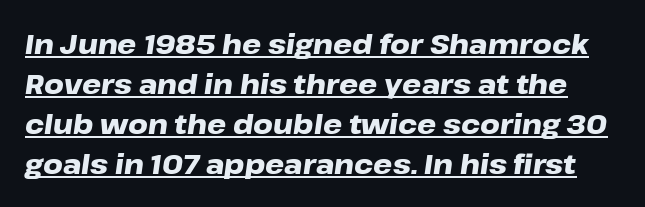
{"italic": "yes", "lean": "right", "slant_degrees": 8, "bold": "yes", "underline": "yes", "line_spacing": "normal", "line_spacing_ratio": 1.48, "letter_spacing": "normal", "letter_spacing_em": 0.0, "glyph_px": 27}
